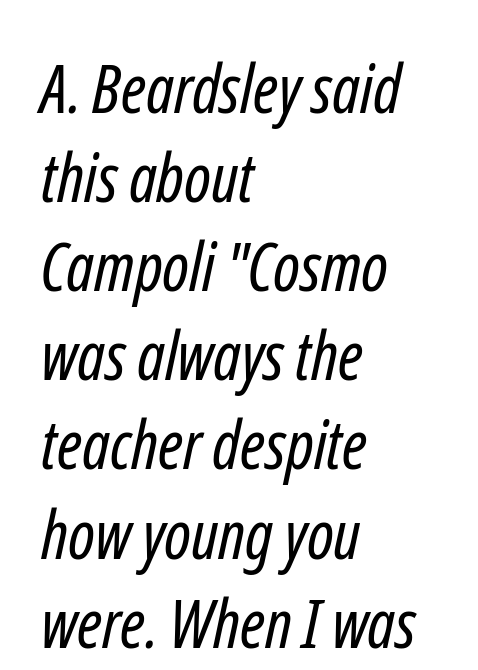
Q: Is the text bold? A: No.
Q: Is the typeface a serif or a sans-serif typeface? A: Sans-serif.
Q: Is the text underlined? A: No.
Q: How is the paragraph aligned? A: Left-aligned.
Q: Is the spacing between letters normal or unusually wide? A: Normal.
Q: Is the spacing between lines tight, normal or loose? A: Normal.
Q: Width (condensed, normal, or wide)? A: Condensed.
Q: Stroke contrast? A: Low.
Q: x-height? A: Medium.
Q: Monospaced? A: No.
